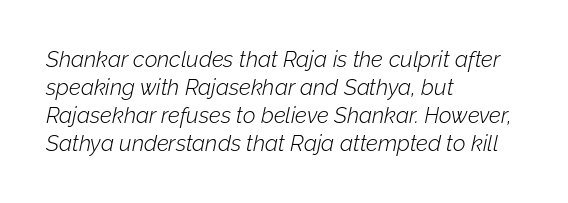
{"italic": "yes", "lean": "right", "slant_degrees": 12, "bold": "no", "underline": "no", "align": "left", "line_spacing": "normal", "line_spacing_ratio": 1.27, "letter_spacing": "normal", "letter_spacing_em": 0.0, "glyph_px": 22}
